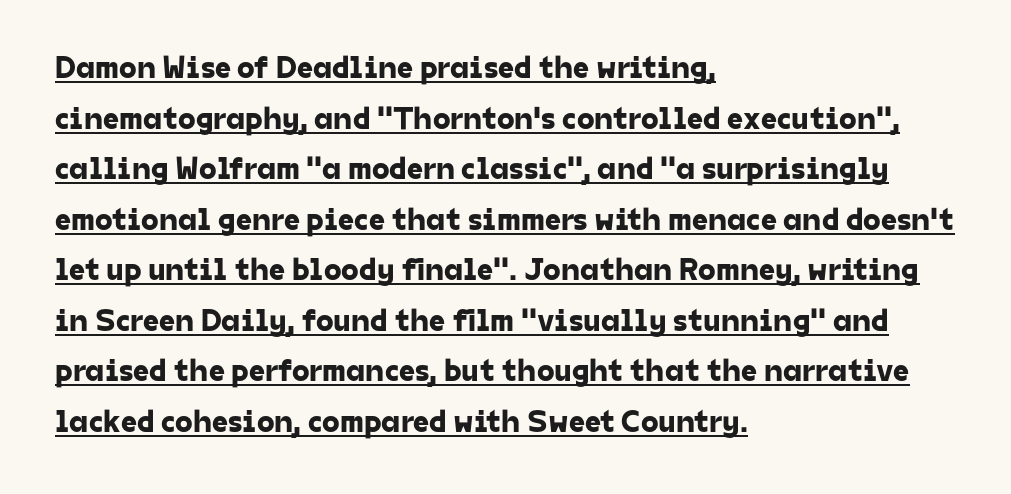
{"serif": "no", "width": "normal", "stroke_contrast": "low", "x_height": "medium", "monospaced": "no", "underline": "yes", "align": "left", "line_spacing": "normal", "line_spacing_ratio": 1.58, "letter_spacing": "normal", "letter_spacing_em": 0.0, "glyph_px": 32}
